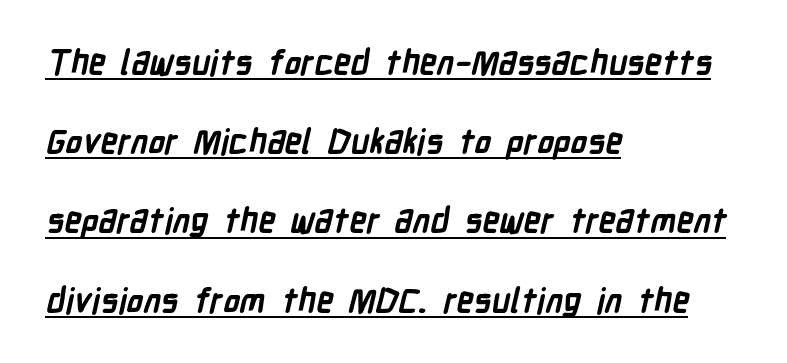
{"serif": "no", "bold": "yes", "weight": "semibold", "width": "condensed", "stroke_contrast": "low", "x_height": "medium", "monospaced": "no", "underline": "yes", "align": "left", "line_spacing": "loose", "line_spacing_ratio": 2.33, "letter_spacing": "normal", "letter_spacing_em": 0.0, "glyph_px": 34}
